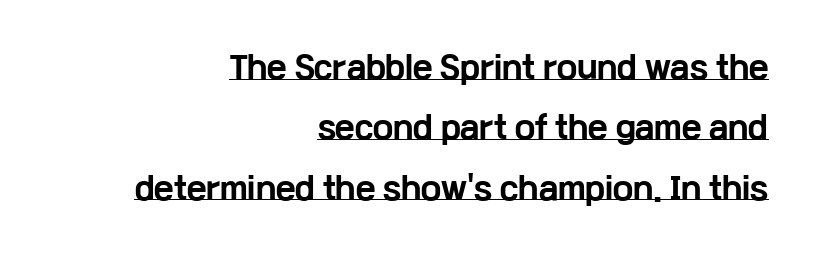
Q: Is the text bold? A: Yes.
Q: Is the text italic (slanted)? A: No, it is upright.
Q: Is the typeface a serif or a sans-serif typeface? A: Sans-serif.
Q: Is the text underlined? A: Yes.
Q: How is the paragraph aligned? A: Right-aligned.
Q: Is the spacing between letters normal or unusually wide? A: Normal.
Q: Is the spacing between lines tight, normal or loose? A: Loose.
Q: Width (condensed, normal, or wide)? A: Wide.
Q: Stroke contrast? A: Low.
Q: x-height? A: Medium.
Q: Monospaced? A: No.
